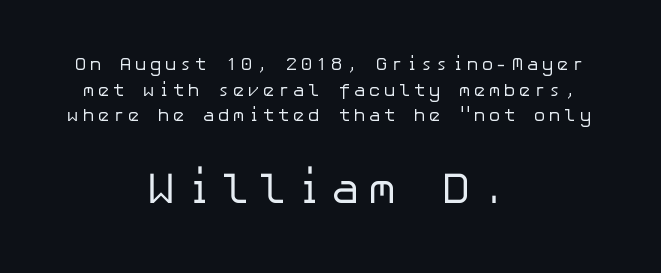
{"serif": "no", "italic": "no", "bold": "no", "weight": "regular", "width": "normal", "stroke_contrast": "low", "x_height": "medium", "underline": "no", "align": "center", "line_spacing": "normal", "line_spacing_ratio": 1.43, "larger_block": "second", "size_ratio": 2.44, "glyph_px": 44}
